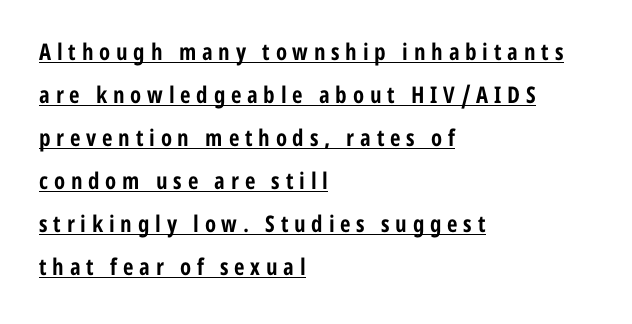
These lines carry a lot of weight — the face is fully bold. The sample's only ornament is a line tracing under the words. The lettering holds an erect, upright posture throughout. Glyph-to-glyph distance is far greater than everyday printed text.
